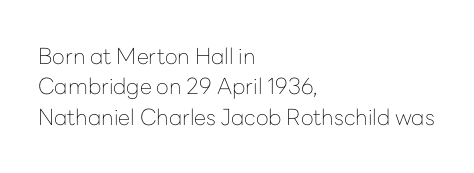
The image shows 22 px text type, upright; set left-aligned, normal line spacing (1.38x), normal letter spacing, not underlined.
